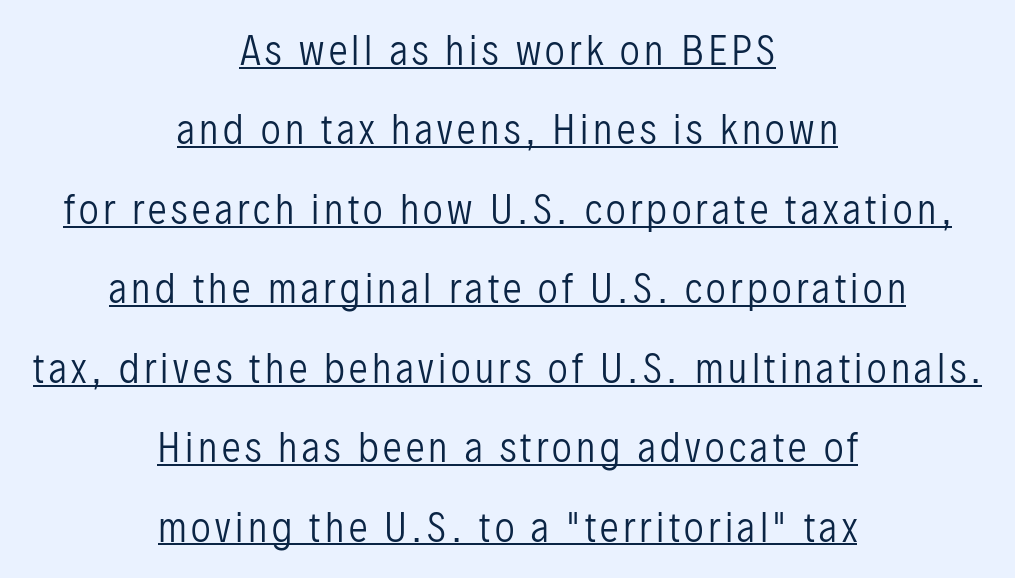
Q: Is the text bold? A: No.
Q: Is the text italic (slanted)? A: No, it is upright.
Q: Is the typeface a serif or a sans-serif typeface? A: Sans-serif.
Q: Is the text underlined? A: Yes.
Q: How is the paragraph aligned? A: Centered.
Q: Is the spacing between lines tight, normal or loose? A: Loose.
Q: Width (condensed, normal, or wide)? A: Condensed.
Q: Stroke contrast? A: Low.
Q: x-height? A: Medium.
Q: Monospaced? A: No.
